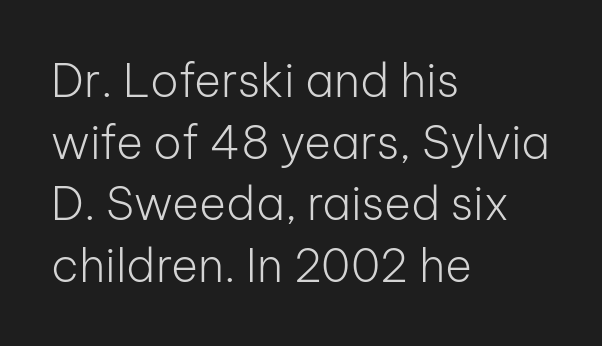
Q: Is the text bold? A: No.
Q: Is the text italic (slanted)? A: No, it is upright.
Q: Is the typeface a serif or a sans-serif typeface? A: Sans-serif.
Q: Is the text underlined? A: No.
Q: How is the paragraph aligned? A: Left-aligned.
Q: Is the spacing between letters normal or unusually wide? A: Normal.
Q: Is the spacing between lines tight, normal or loose? A: Normal.
Q: Width (condensed, normal, or wide)? A: Normal.
Q: Stroke contrast? A: Low.
Q: x-height? A: Medium.
Q: Monospaced? A: No.
